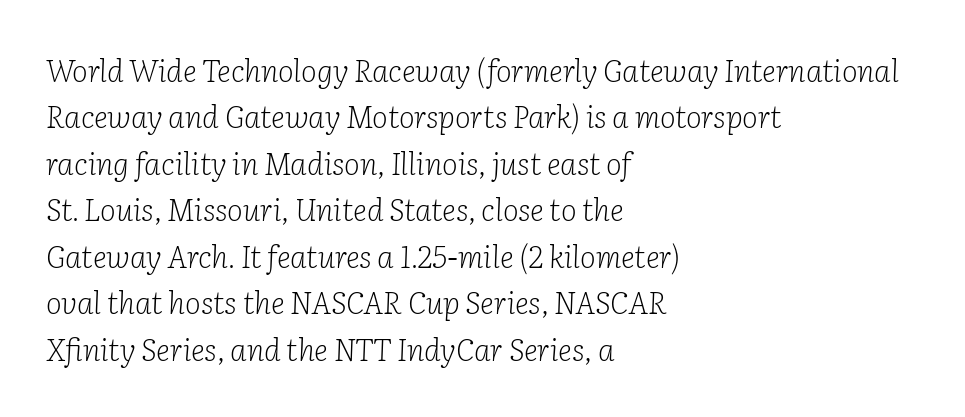
{"serif": "yes", "italic": "yes", "lean": "right", "slant_degrees": 2, "bold": "no", "weight": "light", "width": "normal", "stroke_contrast": "low", "x_height": "medium", "monospaced": "no", "underline": "no", "align": "left", "line_spacing": "normal", "line_spacing_ratio": 1.55, "letter_spacing": "normal", "letter_spacing_em": 0.0, "glyph_px": 30}
